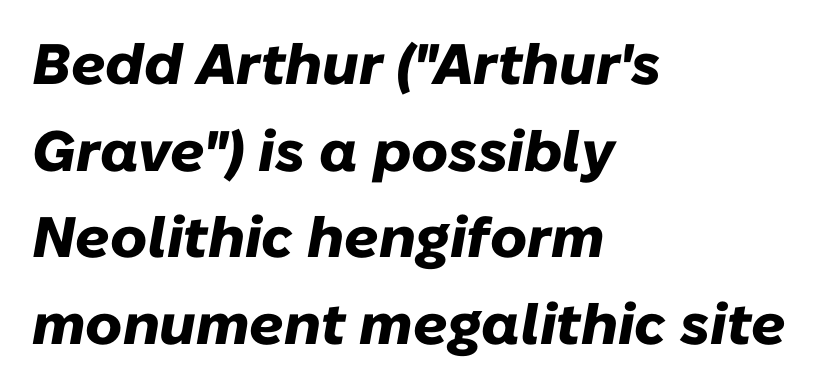
{"italic": "yes", "lean": "right", "slant_degrees": 10, "bold": "yes", "weight": "heavy", "width": "normal", "stroke_contrast": "low", "x_height": "medium", "monospaced": "no", "underline": "no", "align": "left", "line_spacing": "normal", "line_spacing_ratio": 1.52, "letter_spacing": "normal", "letter_spacing_em": 0.0, "glyph_px": 57}
